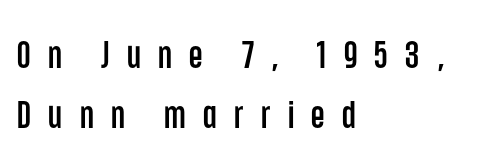
This rendering employs a face without finishing strokes, i.e., a sans-serif. Italic: no, the glyphs are upright roman. Typeset ragged right — the left edge is the straight one. Words appear elongated and porous because spacing is wide. One glance says typical: line gaps are just what's usual.
